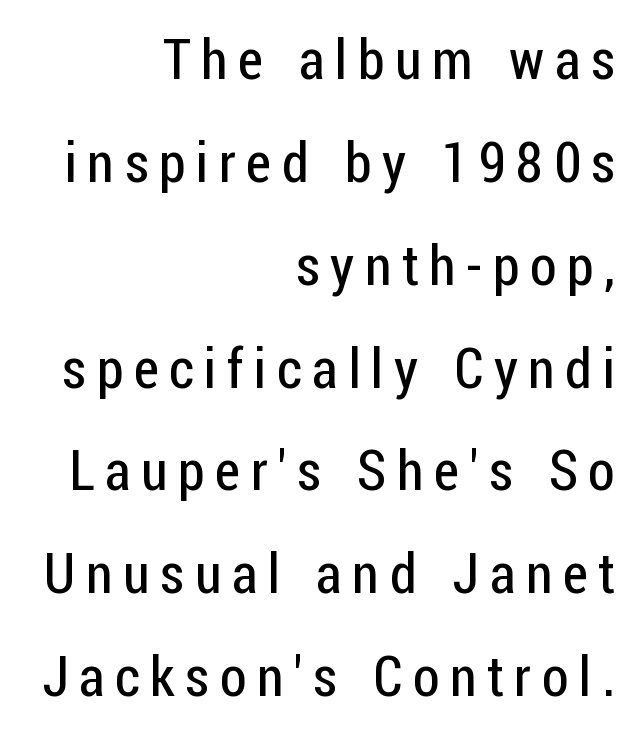
{"serif": "no", "italic": "no", "bold": "no", "weight": "regular", "width": "condensed", "stroke_contrast": "low", "x_height": "medium", "monospaced": "no", "underline": "no", "align": "right", "line_spacing_ratio": 1.87, "glyph_px": 55}
